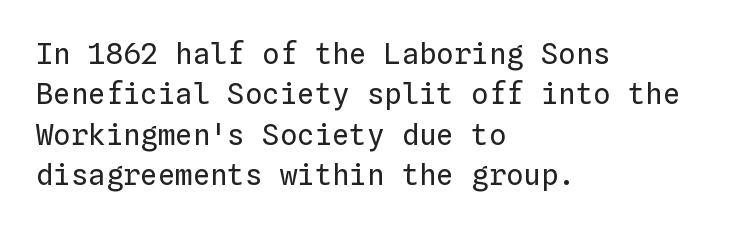
You could count columns in this text — the font is strictly monospaced. The rag falls on the right side of this text block. The letters stand straight up with perfectly vertical stems. Observe the ordinary spacing: letters are neighbours, not strangers.
